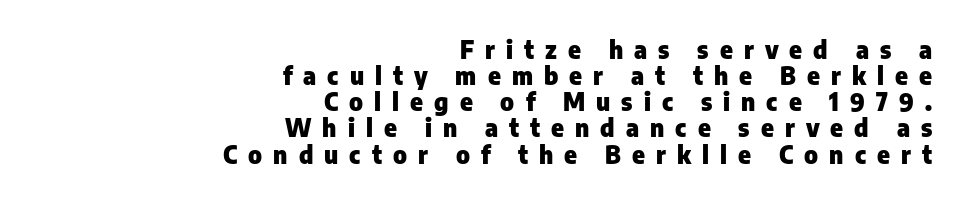
The image shows 24 px bold type, upright; set right-aligned, tight line spacing (1.09x), unusually wide letter spacing (+0.46 em), not underlined.
